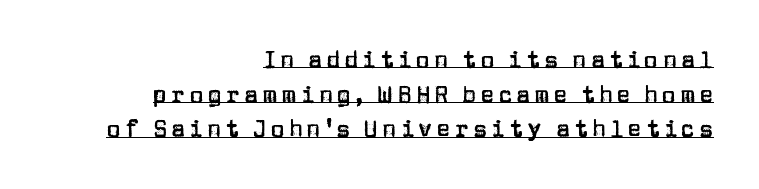
{"italic": "no", "underline": "yes", "align": "right", "line_spacing": "normal", "line_spacing_ratio": 1.51, "glyph_px": 23}
